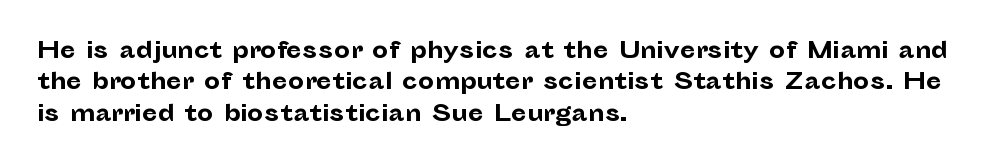
If you drew a line through each stem, it would be perfectly vertical. The face used here has the dense, thick strokes of a bold. All the whitespace from short lines collects on the right. Observe the ordinary spacing: letters are neighbours, not strangers. Rule under the text: the space is simply empty.
